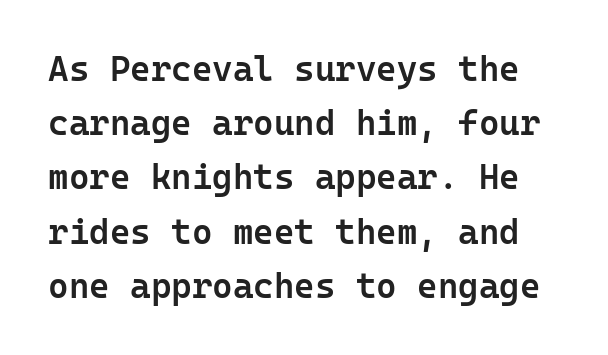
A typesetter would call this monospace, since all characters share one set width. Every stem runs plumb, perpendicular to the baseline. In terms of letterform style, serifs are entirely absent. Underline: absent.
